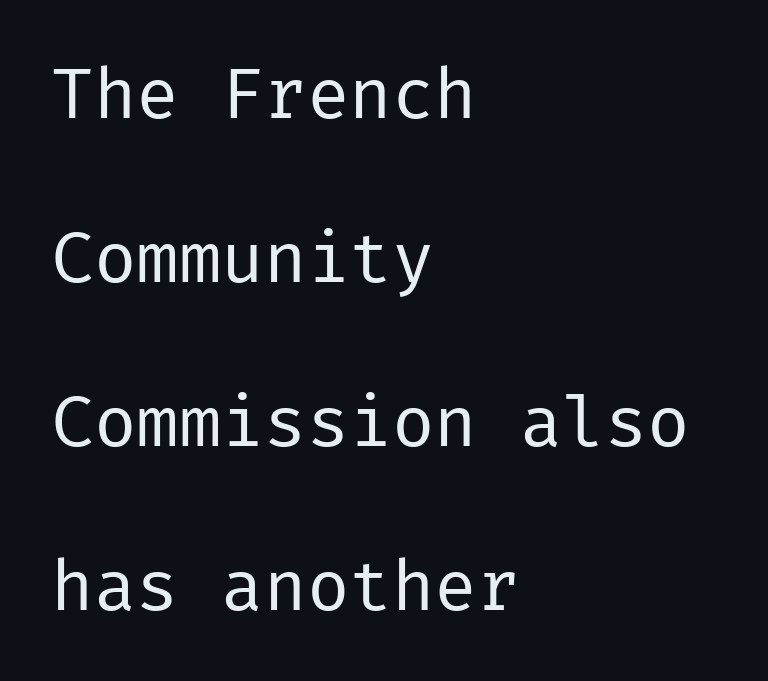
The image shows 71 px regular-weight sans-serif type, upright; set left-aligned, loose line spacing (2.31x), normal letter spacing, not underlined; low stroke contrast and a medium x-height.
